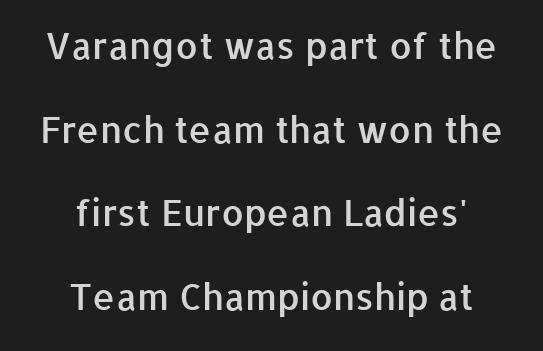
Q: Is the text bold? A: Semi-bold.
Q: Is the text italic (slanted)? A: No, it is upright.
Q: Is the typeface a serif or a sans-serif typeface? A: Sans-serif.
Q: Is the text underlined? A: No.
Q: How is the paragraph aligned? A: Centered.
Q: Is the spacing between letters normal or unusually wide? A: Normal.
Q: Is the spacing between lines tight, normal or loose? A: Loose.
Q: Width (condensed, normal, or wide)? A: Normal.
Q: Stroke contrast? A: Low.
Q: x-height? A: Medium.
Q: Monospaced? A: No.
